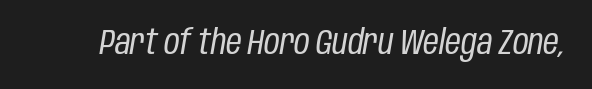
Q: Is the text bold? A: No.
Q: Is the text italic (slanted)? A: Yes, it leans right by about 10 degrees.
Q: Is the text underlined? A: No.
Q: Is the spacing between letters normal or unusually wide? A: Normal.
Q: Width (condensed, normal, or wide)? A: Condensed.
Q: Stroke contrast? A: Low.
Q: x-height? A: Large.
Q: Monospaced? A: No.
